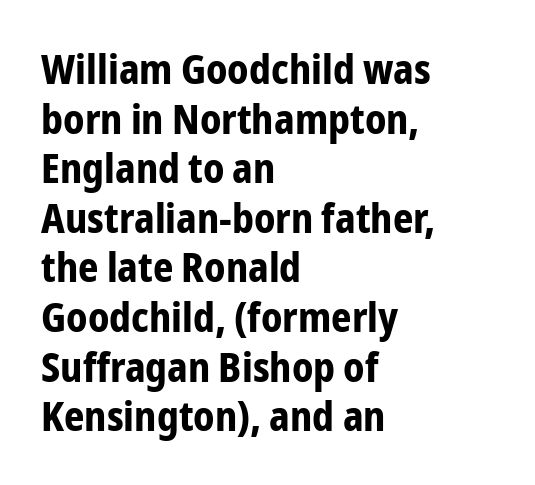
{"serif": "no", "italic": "no", "bold": "yes", "weight": "bold", "width": "condensed", "stroke_contrast": "low", "x_height": "medium", "monospaced": "no", "underline": "no", "align": "left", "line_spacing_ratio": 1.24, "letter_spacing": "normal", "letter_spacing_em": 0.0, "glyph_px": 40}
